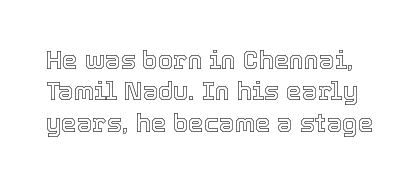
A normal amount of white space separates one row of letters from the next. The glyphs are unaccompanied by any horizontal stroke below them. The letterforms sit shoulder to shoulder at normal distance. In terms of posture, this sample is upright.
